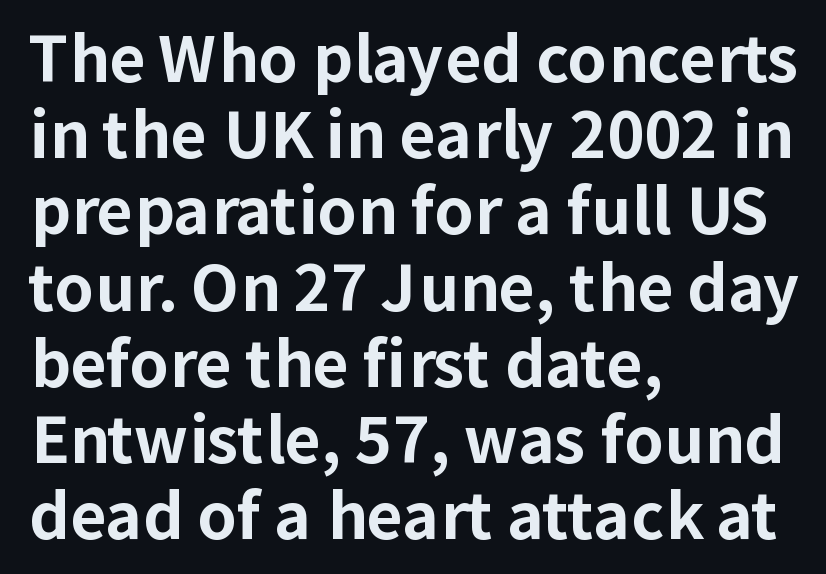
Q: Is the text bold? A: Yes.
Q: Is the text italic (slanted)? A: No, it is upright.
Q: Is the typeface a serif or a sans-serif typeface? A: Sans-serif.
Q: Is the text underlined? A: No.
Q: How is the paragraph aligned? A: Left-aligned.
Q: Is the spacing between letters normal or unusually wide? A: Normal.
Q: Width (condensed, normal, or wide)? A: Normal.
Q: Stroke contrast? A: Low.
Q: x-height? A: Medium.
Q: Monospaced? A: No.
